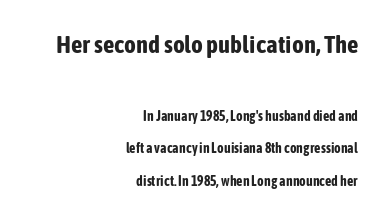
Q: Is the text bold? A: Yes.
Q: Is the text italic (slanted)? A: No, it is upright.
Q: Is the text underlined? A: No.
Q: How is the paragraph aligned? A: Right-aligned.
Q: Is the spacing between letters normal or unusually wide? A: Normal.
Q: Is the spacing between lines tight, normal or loose? A: Loose.
Q: Which block of text is set in a larger size, the first (top) or the second (bottom)? A: The first (top) one.
